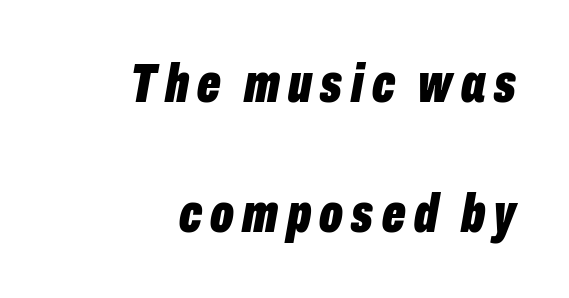
The image shows 55 px bold, condensed type, italic (leaning right); set right-aligned, loose line spacing (2.37x), not underlined; low stroke contrast and a medium x-height.
